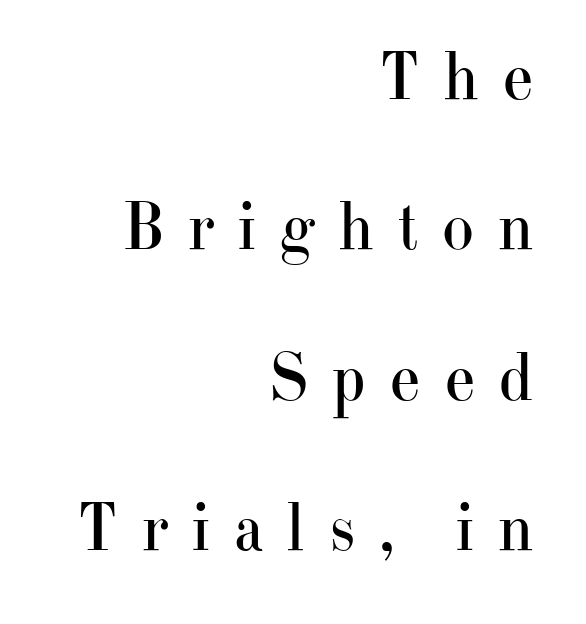
The image shows 68 px regular-weight serif type, upright; set right-aligned, loose line spacing (2.21x), unusually wide letter spacing (+0.33 em), not underlined; high stroke contrast and a small x-height.
